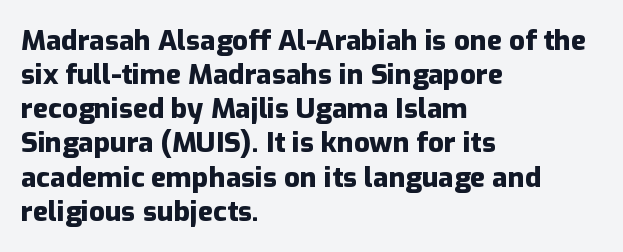
The image shows 28 px heavy sans-serif type, upright; set left-aligned, line spacing 1.22x, normal letter spacing, not underlined; low stroke contrast and a medium x-height.
